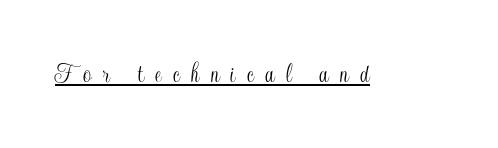
Q: Is the text italic (slanted)? A: Yes.
Q: Is the text underlined? A: Yes.
Q: Is the spacing between letters normal or unusually wide? A: Unusually wide.
Q: Width (condensed, normal, or wide)? A: Condensed.
Q: x-height? A: Small.
Q: Monospaced? A: No.
